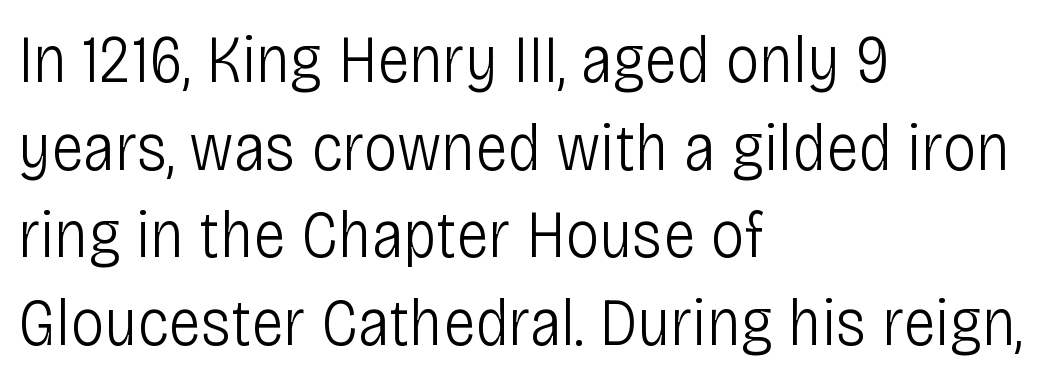
Q: Is the text bold? A: No.
Q: Is the text italic (slanted)? A: No, it is upright.
Q: Is the typeface a serif or a sans-serif typeface? A: Sans-serif.
Q: Is the text underlined? A: No.
Q: How is the paragraph aligned? A: Left-aligned.
Q: Is the spacing between letters normal or unusually wide? A: Normal.
Q: Is the spacing between lines tight, normal or loose? A: Normal.
Q: Width (condensed, normal, or wide)? A: Condensed.
Q: Stroke contrast? A: Low.
Q: x-height? A: Large.
Q: Monospaced? A: No.
